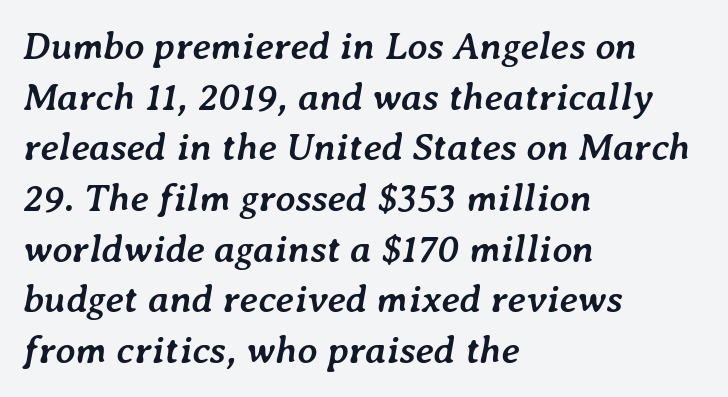
Q: Is the text bold? A: Yes.
Q: Is the text italic (slanted)? A: Yes, it leans right by about 7 degrees.
Q: Is the text underlined? A: No.
Q: How is the paragraph aligned? A: Left-aligned.
Q: Is the spacing between letters normal or unusually wide? A: Normal.
Q: Is the spacing between lines tight, normal or loose? A: Normal.
Q: Width (condensed, normal, or wide)? A: Normal.
Q: Stroke contrast? A: Low.
Q: x-height? A: Medium.
Q: Monospaced? A: No.
